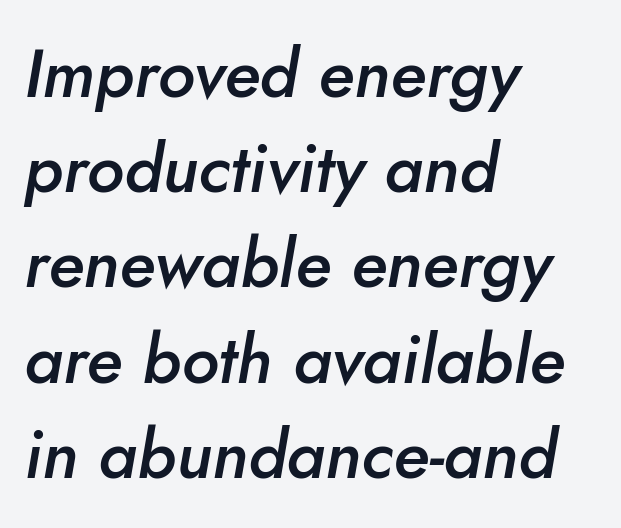
{"italic": "yes", "lean": "right", "slant_degrees": 5, "bold": "semi", "weight": "semibold", "width": "normal", "stroke_contrast": "low", "x_height": "small", "monospaced": "no", "underline": "no", "align": "left", "line_spacing": "normal", "line_spacing_ratio": 1.4, "letter_spacing": "normal", "letter_spacing_em": 0.0, "glyph_px": 68}
